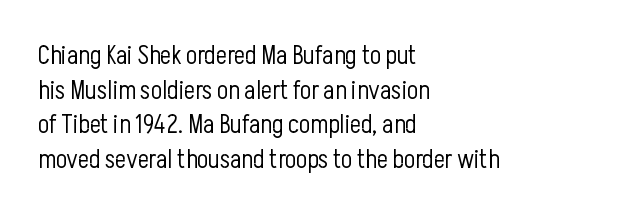
Q: Is the text bold? A: No.
Q: Is the text italic (slanted)? A: No, it is upright.
Q: Is the text underlined? A: No.
Q: How is the paragraph aligned? A: Left-aligned.
Q: Is the spacing between letters normal or unusually wide? A: Normal.
Q: Is the spacing between lines tight, normal or loose? A: Normal.
